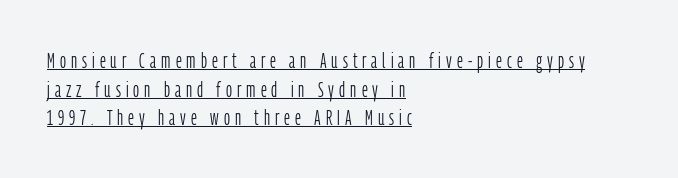
Q: Is the text bold? A: No.
Q: Is the text italic (slanted)? A: No, it is upright.
Q: Is the text underlined? A: Yes.
Q: How is the paragraph aligned? A: Left-aligned.
Q: Is the spacing between letters normal or unusually wide? A: Unusually wide.
Q: Is the spacing between lines tight, normal or loose? A: Normal.
